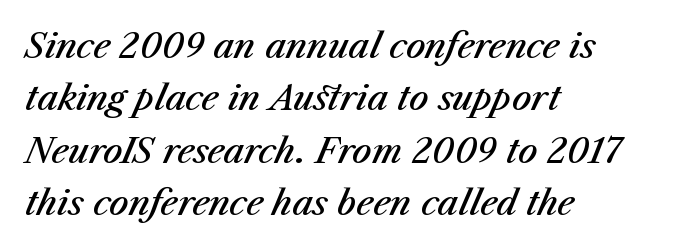
{"italic": "yes", "lean": "right", "slant_degrees": 23, "bold": "semi", "weight": "semibold", "width": "normal", "stroke_contrast": "medium", "x_height": "medium", "monospaced": "no", "underline": "no", "align": "left", "line_spacing": "normal", "line_spacing_ratio": 1.54, "letter_spacing": "normal", "letter_spacing_em": 0.0, "glyph_px": 34}
